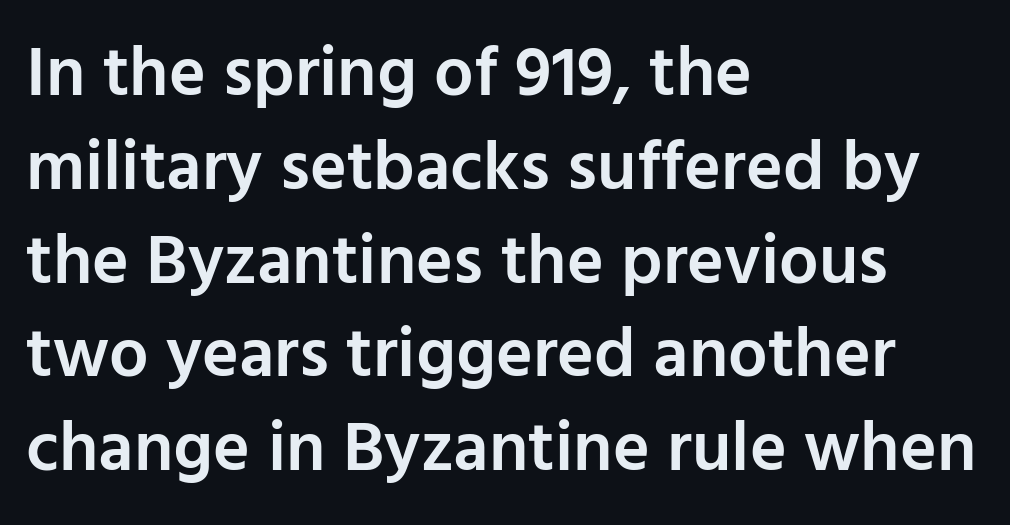
Caption: multi-line text, flush left, ragged right. The specimen reads as upright at a glance. Nope, no serifs anywhere on these letters. You could not count columns in this text — the font is proportionally spaced. This sample uses plain, unmodified letter spacing.
